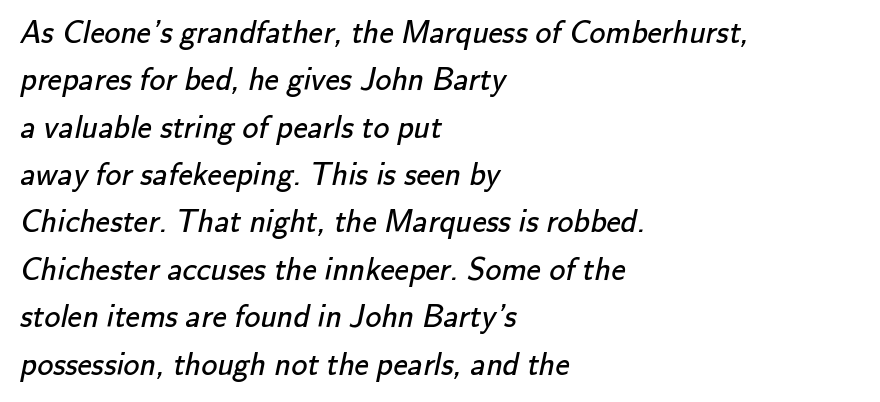
{"serif": "no", "bold": "no", "weight": "regular", "width": "normal", "stroke_contrast": "low", "x_height": "small", "monospaced": "no", "underline": "no", "align": "left", "line_spacing": "normal", "line_spacing_ratio": 1.48, "letter_spacing": "normal", "letter_spacing_em": 0.0, "glyph_px": 32}
